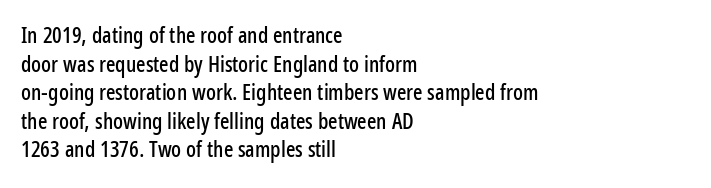
Q: Is the text italic (slanted)? A: No, it is upright.
Q: Is the text underlined? A: No.
Q: How is the paragraph aligned? A: Left-aligned.
Q: Is the spacing between letters normal or unusually wide? A: Normal.
Q: Is the spacing between lines tight, normal or loose? A: Normal.
